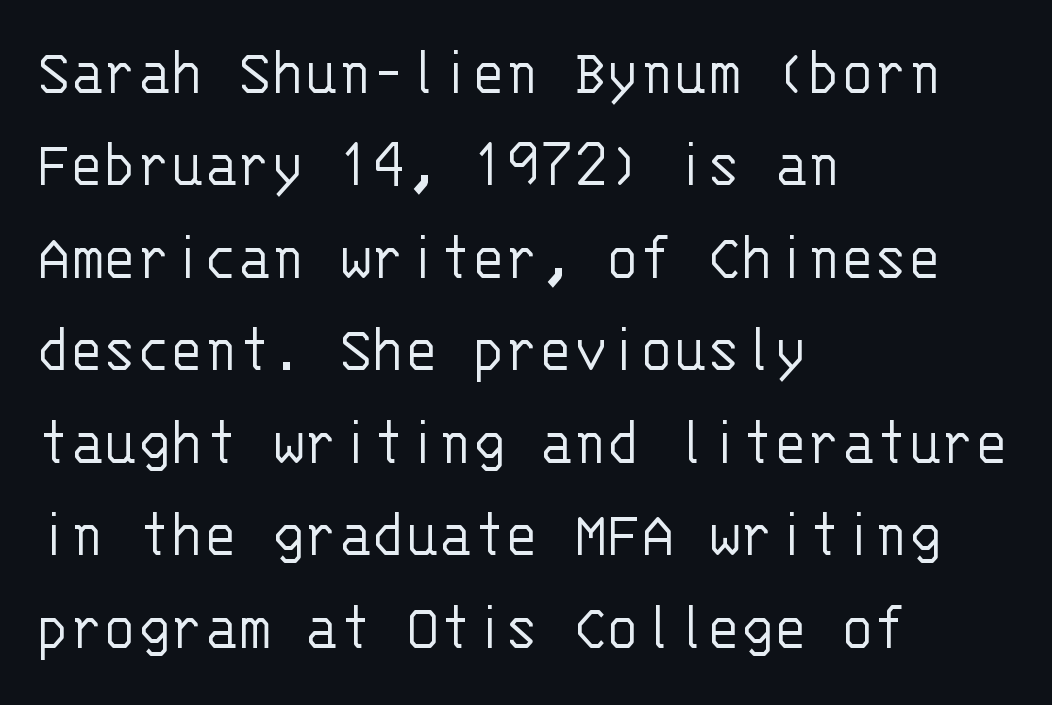
Think of a typewriter: that constant character pitch is what you see here. The gap between lines stays unmarked. Italic: no, the glyphs are upright roman. Baseline-to-baseline distance is the conventional proportion of letter height. This is sans-serif lettering, the kind often seen on screens and signage.
